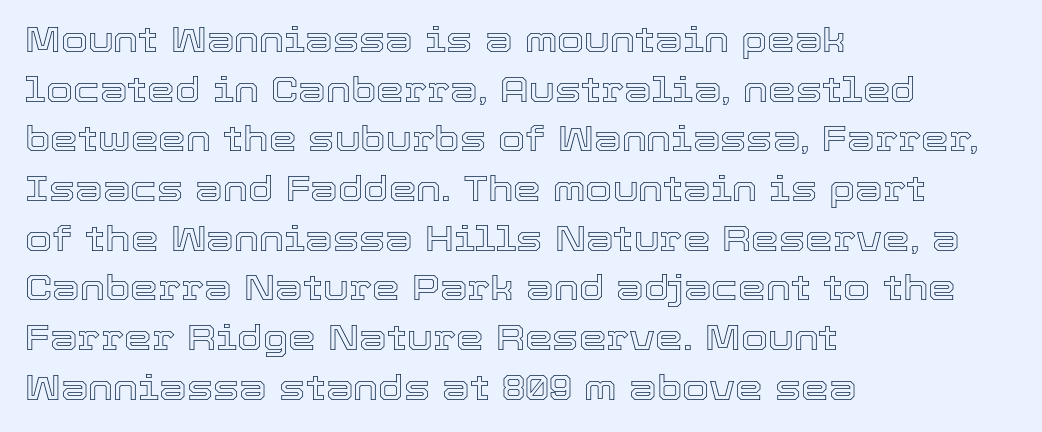
{"italic": "no", "width": "normal", "x_height": "medium", "monospaced": "no", "underline": "no", "align": "left", "line_spacing": "normal", "line_spacing_ratio": 1.42, "letter_spacing": "normal", "letter_spacing_em": 0.0, "glyph_px": 35}
